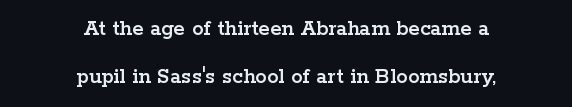
Each row of text sits above clean, open space. Notice the wide empty band between every row — that's loose leading. Tracking value appears to be zero — textbook default spacing. The type sits square on the baseline with zero lean. Compared with a flush-left layout, this one balances lines on the center instead.
